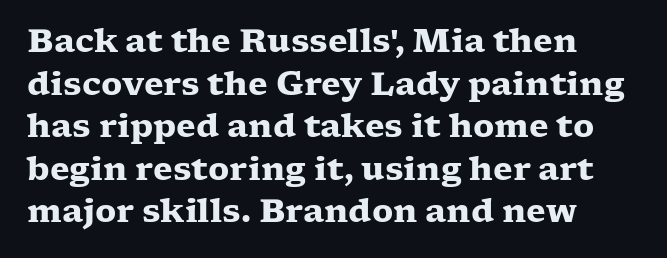
Q: Is the text bold? A: Yes.
Q: Is the text italic (slanted)? A: No, it is upright.
Q: Is the typeface a serif or a sans-serif typeface? A: Serif.
Q: Is the text underlined? A: No.
Q: How is the paragraph aligned? A: Left-aligned.
Q: Is the spacing between letters normal or unusually wide? A: Normal.
Q: Is the spacing between lines tight, normal or loose? A: Normal.
Q: Width (condensed, normal, or wide)? A: Wide.
Q: Stroke contrast? A: Low.
Q: x-height? A: Medium.
Q: Monospaced? A: No.
